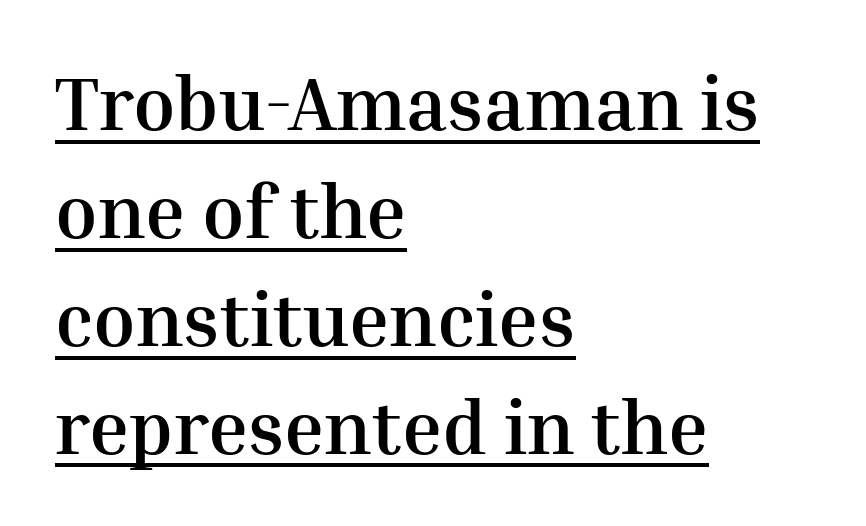
{"serif": "yes", "italic": "no", "bold": "yes", "weight": "semibold", "width": "normal", "stroke_contrast": "medium", "x_height": "medium", "monospaced": "no", "underline": "yes", "align": "left", "line_spacing": "normal", "line_spacing_ratio": 1.42, "letter_spacing": "normal", "letter_spacing_em": 0.0, "glyph_px": 76}
